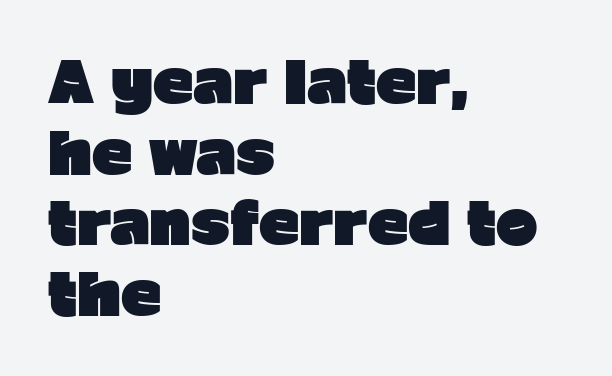
{"serif": "no", "italic": "no", "bold": "yes", "weight": "heavy", "width": "normal", "stroke_contrast": "low", "x_height": "medium", "monospaced": "no", "underline": "no", "align": "left", "line_spacing": "normal", "line_spacing_ratio": 1.26, "letter_spacing": "normal", "letter_spacing_em": 0.0, "glyph_px": 56}
